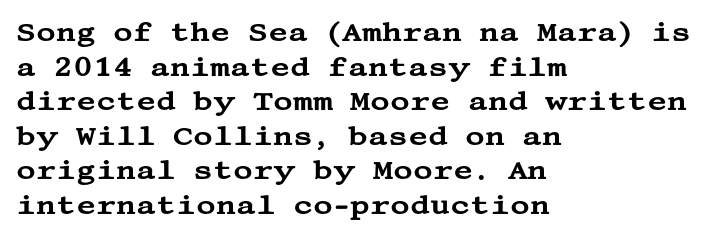
{"italic": "no", "underline": "no", "align": "left", "line_spacing": "normal", "line_spacing_ratio": 1.28, "letter_spacing": "normal", "letter_spacing_em": 0.0, "glyph_px": 27}
